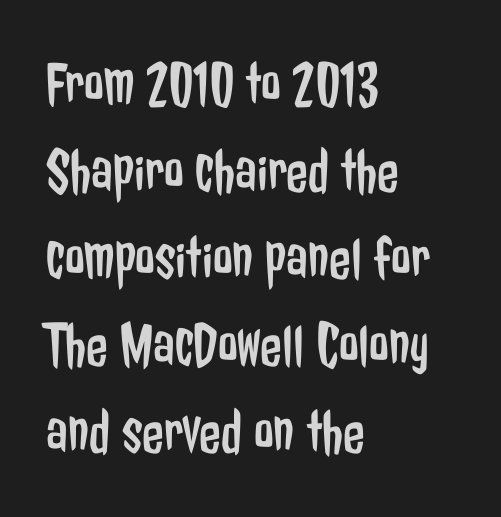
{"serif": "no", "italic": "no", "bold": "no", "weight": "regular", "width": "condensed", "stroke_contrast": "low", "x_height": "medium", "monospaced": "no", "underline": "no", "align": "left", "line_spacing": "normal", "line_spacing_ratio": 1.38, "letter_spacing": "normal", "letter_spacing_em": 0.0, "glyph_px": 63}
